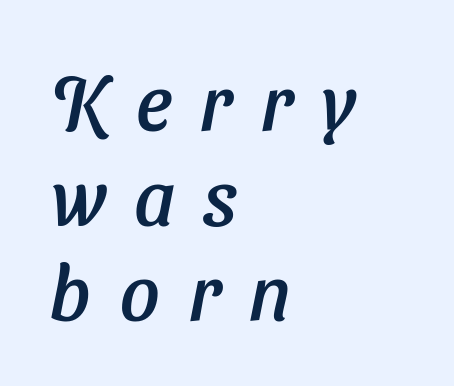
{"italic": "yes", "lean": "right", "slant_degrees": 11, "width": "normal", "stroke_contrast": "low", "x_height": "medium", "monospaced": "no", "underline": "no", "align": "left", "line_spacing_ratio": 1.22, "letter_spacing": "wide", "letter_spacing_em": 0.36, "glyph_px": 78}
